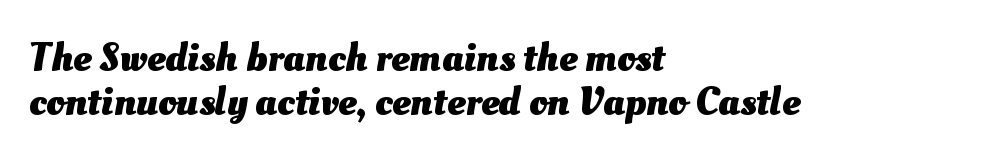
Q: Is the text bold? A: Yes.
Q: Is the text underlined? A: No.
Q: How is the paragraph aligned? A: Left-aligned.
Q: Is the spacing between letters normal or unusually wide? A: Normal.
Q: Is the spacing between lines tight, normal or loose? A: Tight.
Q: Width (condensed, normal, or wide)? A: Normal.
Q: Stroke contrast? A: Medium.
Q: x-height? A: Small.
Q: Monospaced? A: No.
